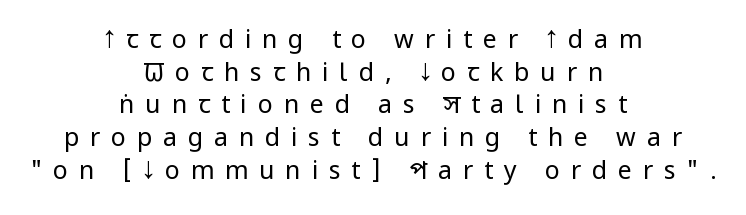
{"italic": "no", "bold": "no", "underline": "no", "align": "center", "line_spacing": "normal", "line_spacing_ratio": 1.31, "letter_spacing": "wide", "letter_spacing_em": 0.43, "glyph_px": 25}
